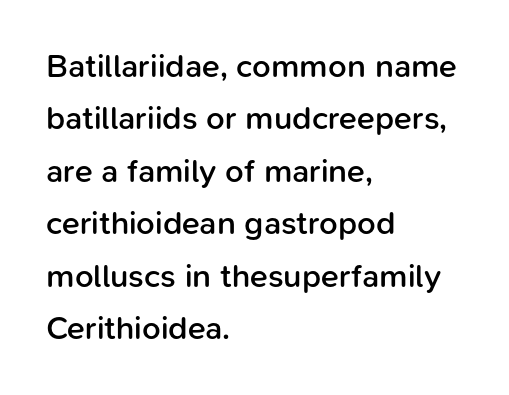
Compared with typical body copy, the letter spacing here is the same. Do the letters lean? They stand straight. Each line starts at the same left margin while the right side varies. Underlining? Definitely not there. A sans-serif font was chosen for this passage.
